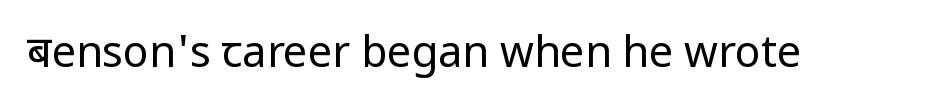
Q: Is the text bold? A: No.
Q: Is the text italic (slanted)? A: No, it is upright.
Q: Is the typeface a serif or a sans-serif typeface? A: Sans-serif.
Q: Is the text underlined? A: No.
Q: Is the spacing between letters normal or unusually wide? A: Normal.
Q: Width (condensed, normal, or wide)? A: Normal.
Q: Stroke contrast? A: Low.
Q: x-height? A: Medium.
Q: Monospaced? A: No.
